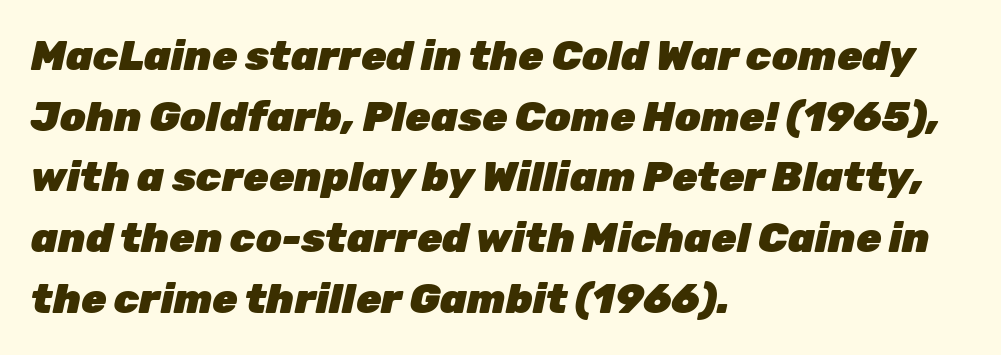
Q: Is the text bold? A: Yes.
Q: Is the text italic (slanted)? A: Yes, it leans right by about 12 degrees.
Q: Is the text underlined? A: No.
Q: How is the paragraph aligned? A: Left-aligned.
Q: Is the spacing between letters normal or unusually wide? A: Normal.
Q: Is the spacing between lines tight, normal or loose? A: Normal.
Q: Width (condensed, normal, or wide)? A: Normal.
Q: Stroke contrast? A: Low.
Q: x-height? A: Medium.
Q: Monospaced? A: No.
